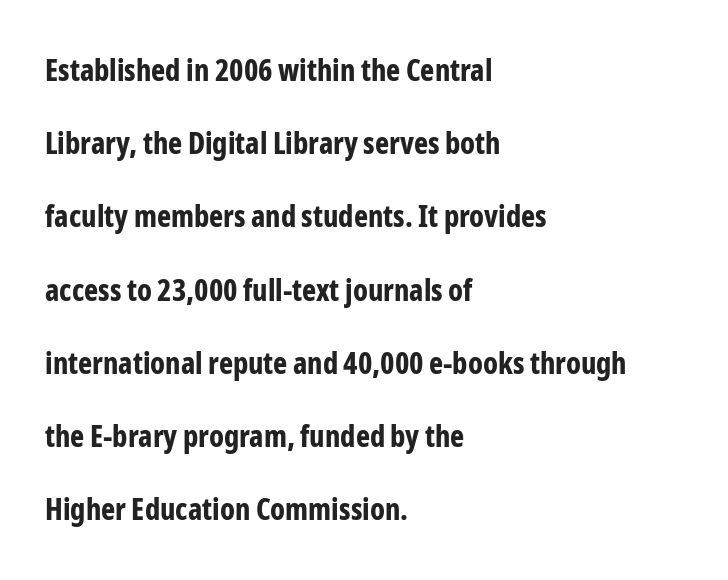
Q: Is the text bold? A: Yes.
Q: Is the text italic (slanted)? A: No, it is upright.
Q: Is the typeface a serif or a sans-serif typeface? A: Sans-serif.
Q: Is the text underlined? A: No.
Q: How is the paragraph aligned? A: Left-aligned.
Q: Is the spacing between letters normal or unusually wide? A: Normal.
Q: Is the spacing between lines tight, normal or loose? A: Loose.
Q: Width (condensed, normal, or wide)? A: Condensed.
Q: Stroke contrast? A: Low.
Q: x-height? A: Medium.
Q: Monospaced? A: No.
